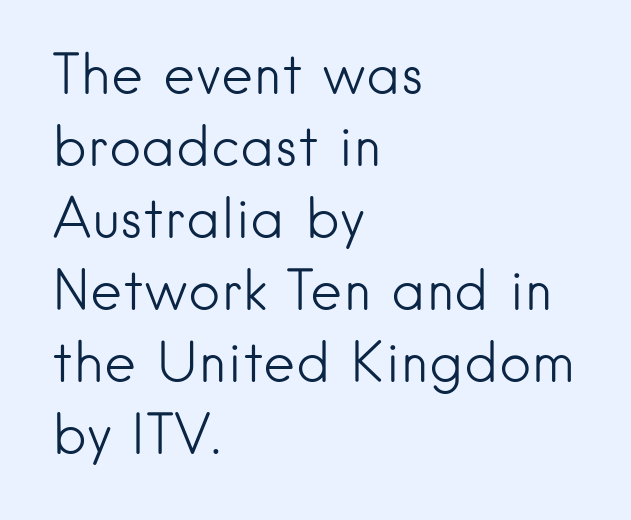
Serif or sans? Sans — the stroke terminals are bare. When letters stand straight like this, we call the style roman or upright. Decoration check: the copy has no underline. Look at the tracking — it's just the regular setting, nothing added.
